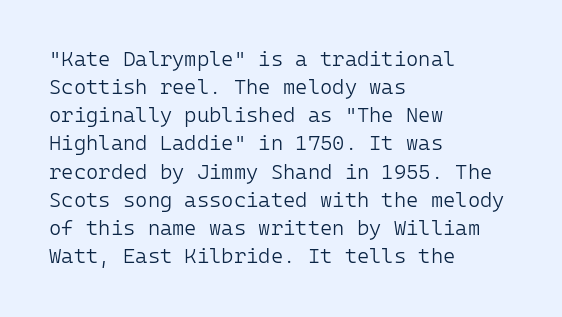
Q: Is the text bold? A: No.
Q: Is the text italic (slanted)? A: No, it is upright.
Q: Is the text underlined? A: No.
Q: How is the paragraph aligned? A: Left-aligned.
Q: Is the spacing between letters normal or unusually wide? A: Normal.
Q: Is the spacing between lines tight, normal or loose? A: Normal.
